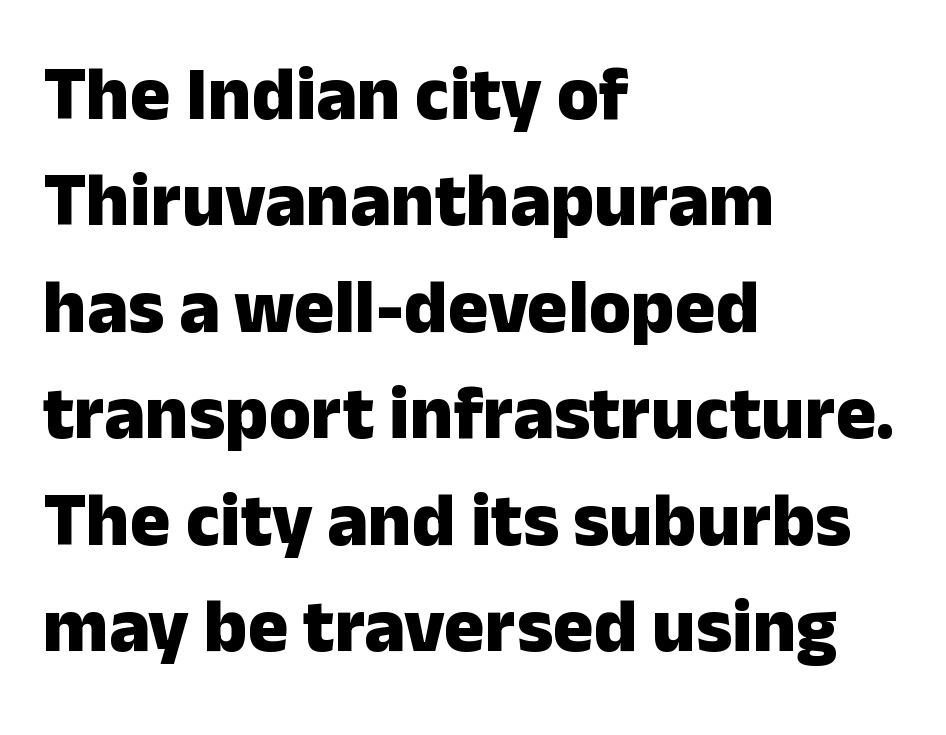
The image shows 76 px heavy sans-serif type, upright; set left-aligned, normal line spacing (1.4x), normal letter spacing, not underlined; low stroke contrast and a medium x-height.
